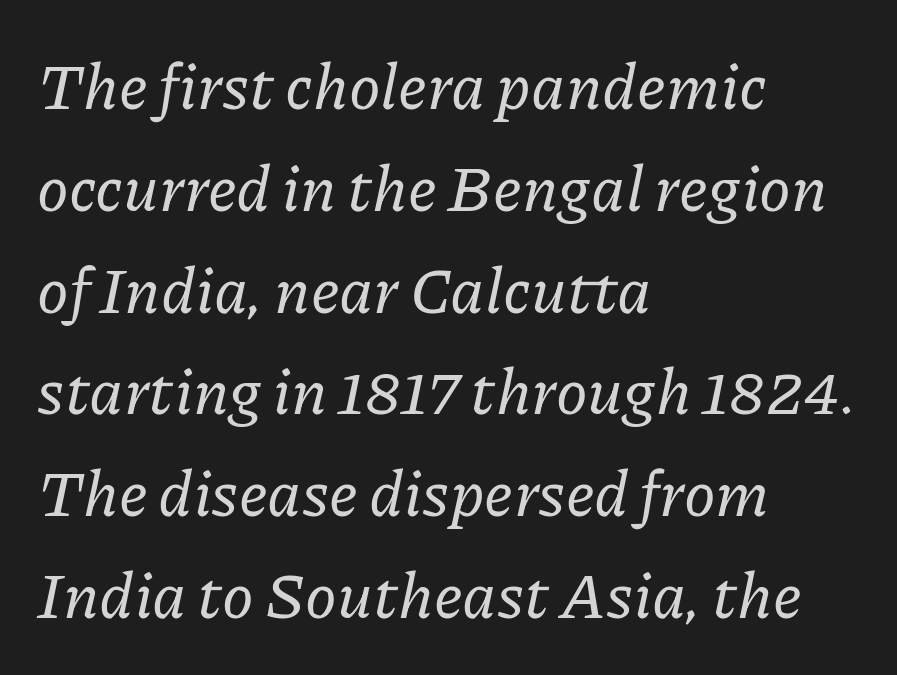
Q: Is the text italic (slanted)? A: Yes, it leans right by about 11 degrees.
Q: Is the typeface a serif or a sans-serif typeface? A: Serif.
Q: Is the text underlined? A: No.
Q: How is the paragraph aligned? A: Left-aligned.
Q: Is the spacing between letters normal or unusually wide? A: Normal.
Q: Is the spacing between lines tight, normal or loose? A: Normal.
Q: Width (condensed, normal, or wide)? A: Normal.
Q: Stroke contrast? A: Low.
Q: x-height? A: Medium.
Q: Monospaced? A: No.
